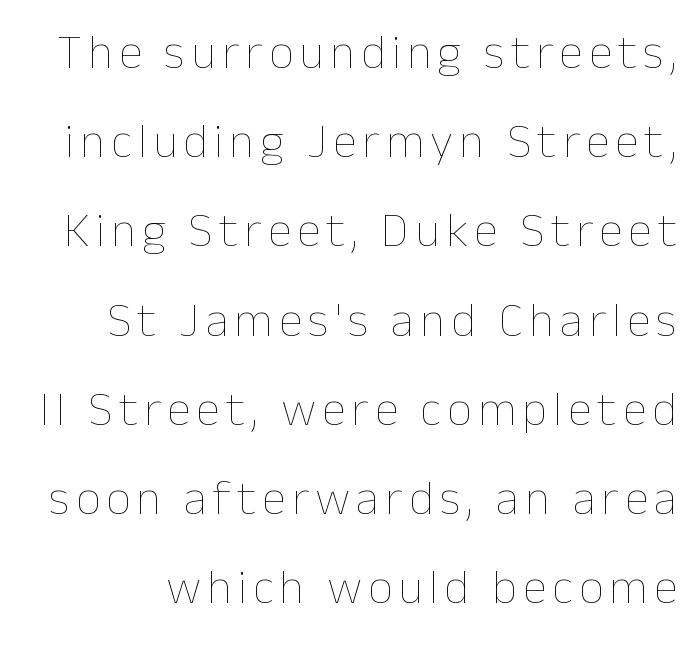
Q: Is the text bold? A: No.
Q: Is the text italic (slanted)? A: No, it is upright.
Q: Is the text underlined? A: No.
Q: Width (condensed, normal, or wide)? A: Normal.
Q: Stroke contrast? A: Low.
Q: x-height? A: Medium.
Q: Monospaced? A: No.
